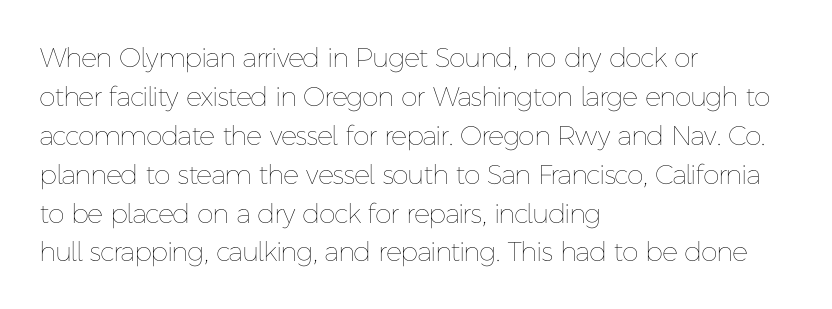
Nothing heavy about these letters — not bold at all. The block of text has a typical density, with ordinary space between rows. Posture: straight, roman, zero tilt. Quick note: underline off. The letterforms sit shoulder to shoulder at normal distance.
